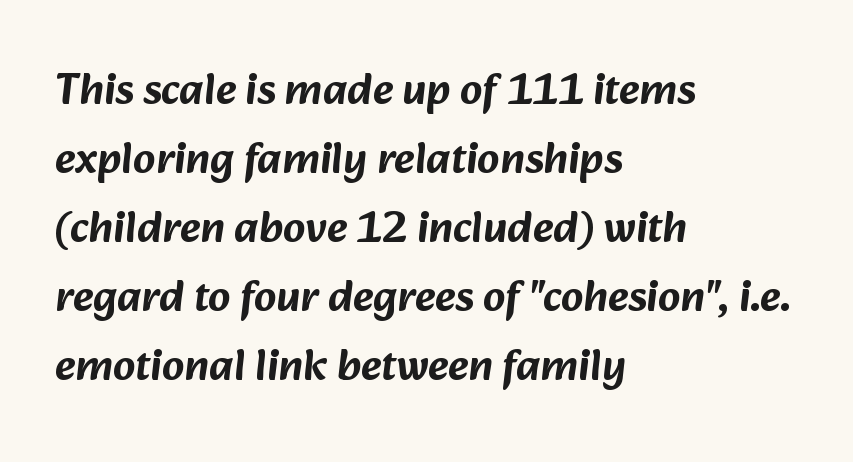
{"serif": "no", "width": "normal", "stroke_contrast": "low", "x_height": "medium", "monospaced": "no", "underline": "no", "align": "left", "line_spacing": "normal", "line_spacing_ratio": 1.57, "letter_spacing": "normal", "letter_spacing_em": 0.0, "glyph_px": 44}
